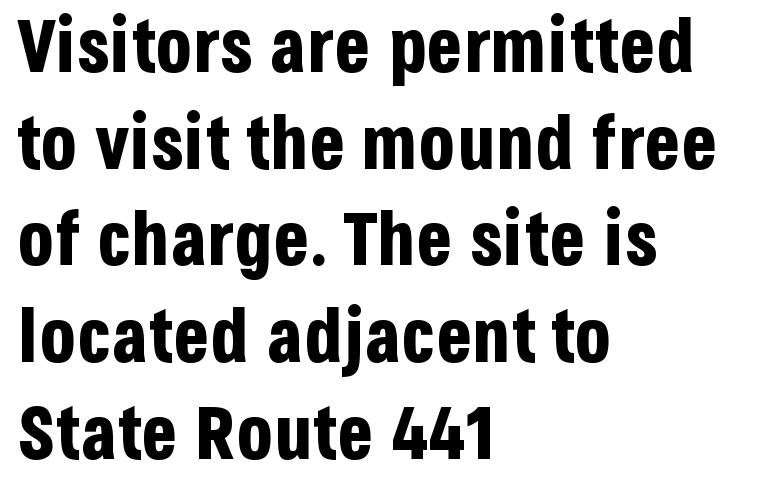
Ascenders rise straight up at ninety degrees. Teacher's note: observe the even left margin — that is flush-left alignment. Spacing verdict: proportional, widths tailored to each character. The glyphs in this specimen are sans serif.
